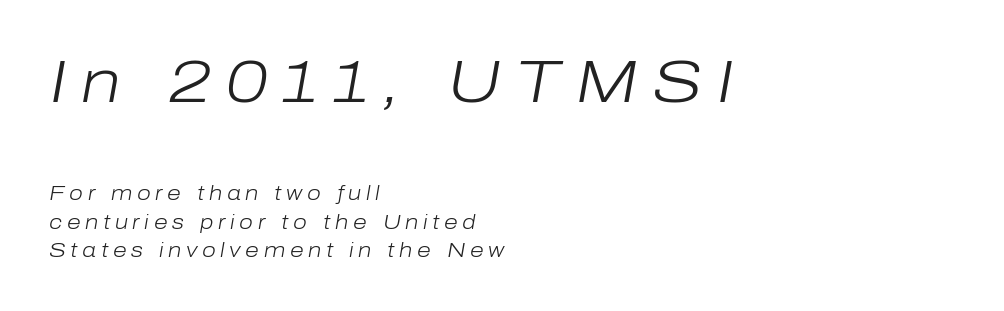
{"italic": "yes", "lean": "right", "slant_degrees": 10, "bold": "no", "weight": "light", "width": "normal", "stroke_contrast": "low", "x_height": "medium", "monospaced": "no", "underline": "no", "align": "left", "line_spacing": "normal", "line_spacing_ratio": 1.42, "letter_spacing": "wide", "letter_spacing_em": 0.23, "larger_block": "first", "size_ratio": 3.0, "glyph_px": 60}
